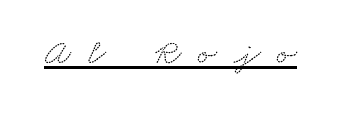
Q: Is the text underlined? A: Yes.
Q: Is the spacing between letters normal or unusually wide? A: Unusually wide.
Q: Width (condensed, normal, or wide)? A: Wide.
Q: Stroke contrast? A: Low.
Q: x-height? A: Small.
Q: Monospaced? A: No.
